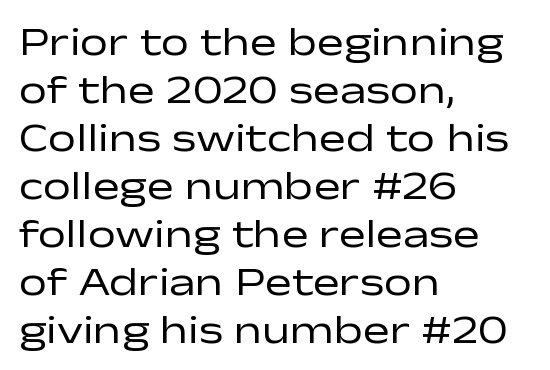
Unlike italic type, these characters show no tilt at all. Lines of text with bare space underneath. Counters stay open thanks to moderate or lighter strokes. The rendering anchors every line to the left-hand side.
